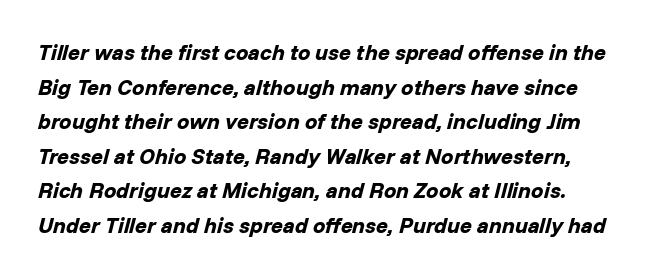
The image shows 22 px bold type, italic (leaning right); set normal line spacing (1.57x), normal letter spacing, not underlined.
